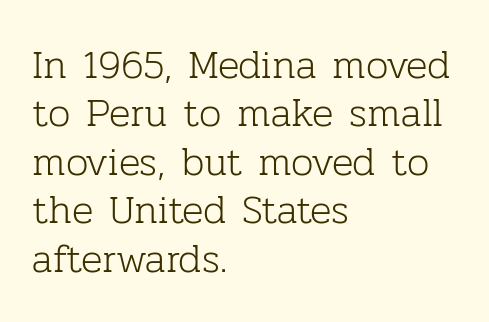
Rendered with straight, roman letterforms. The characters display serif detailing at their extremities. Bare-footed words on every line. The line texture is even and compact thanks to regular tracking. The letterforms sit at book weight or below. Note the varied advance widths — an 'i' is clearly narrower than an 'm'.
